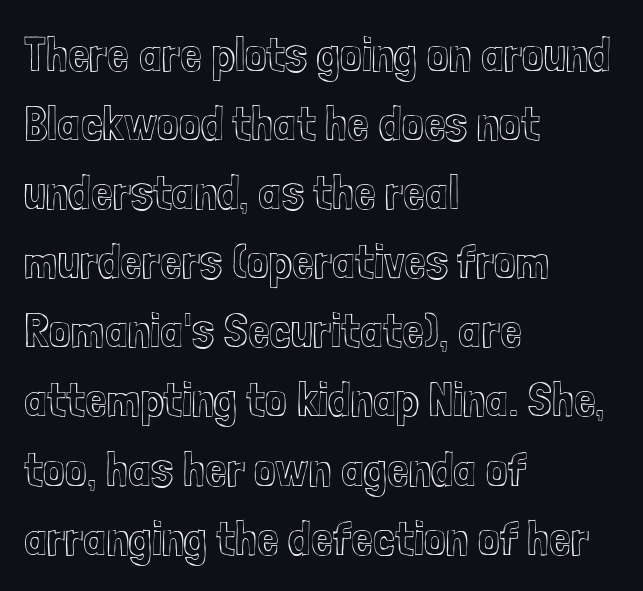
Q: Is the text italic (slanted)? A: No, it is upright.
Q: Is the text underlined? A: No.
Q: How is the paragraph aligned? A: Left-aligned.
Q: Is the spacing between letters normal or unusually wide? A: Normal.
Q: Is the spacing between lines tight, normal or loose? A: Normal.
Q: Width (condensed, normal, or wide)? A: Condensed.
Q: x-height? A: Medium.
Q: Monospaced? A: No.
